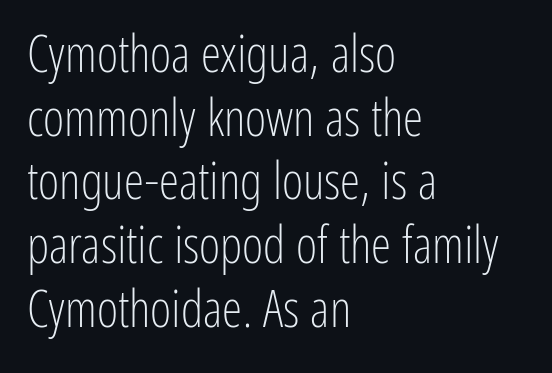
{"serif": "no", "italic": "no", "bold": "no", "weight": "light", "width": "condensed", "stroke_contrast": "low", "x_height": "medium", "monospaced": "no", "underline": "no", "align": "left", "line_spacing": "normal", "line_spacing_ratio": 1.25, "letter_spacing": "normal", "letter_spacing_em": 0.0, "glyph_px": 51}
